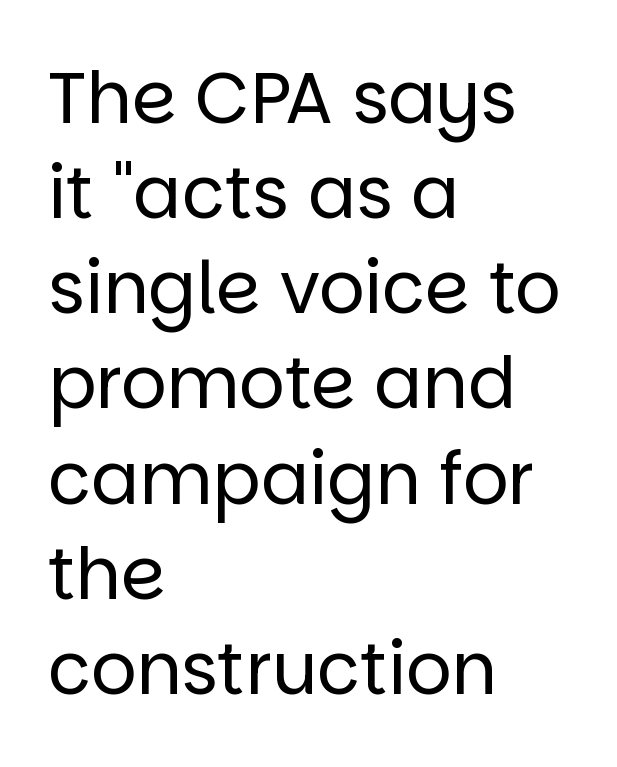
The image shows 71 px regular-weight sans-serif type, upright; set left-aligned, normal line spacing (1.34x), normal letter spacing, not underlined; low stroke contrast and a large x-height.
